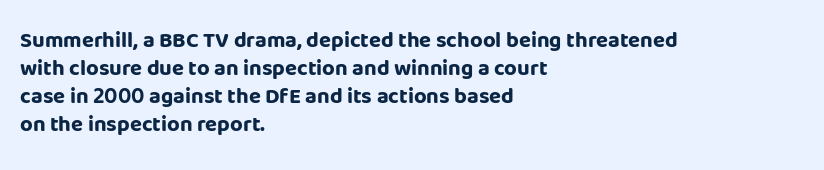
The image shows 22 px bold type, upright; set left-aligned, normal line spacing (1.27x), normal letter spacing, not underlined.
